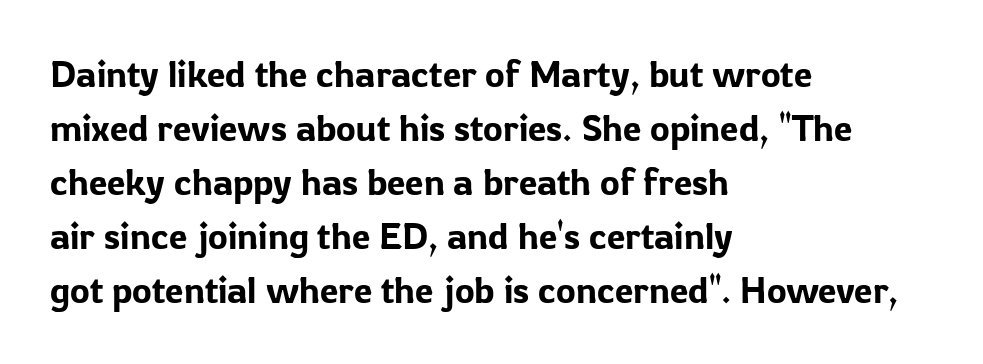
The image shows 37 px sans-serif type, upright; set left-aligned, normal line spacing (1.46x), normal letter spacing, not underlined; low stroke contrast and a medium x-height.
